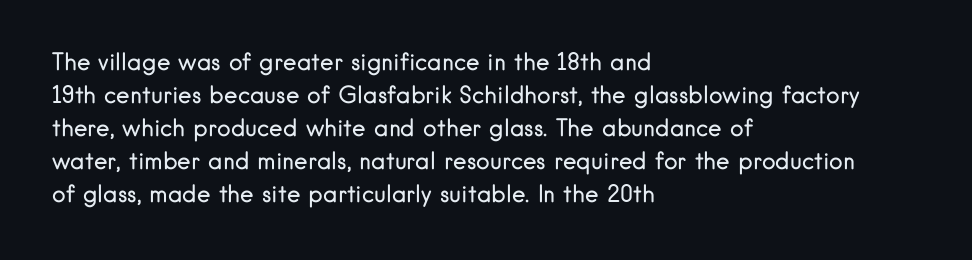
Q: Is the text bold? A: No.
Q: Is the text italic (slanted)? A: No, it is upright.
Q: Is the text underlined? A: No.
Q: How is the paragraph aligned? A: Left-aligned.
Q: Is the spacing between letters normal or unusually wide? A: Normal.
Q: Is the spacing between lines tight, normal or loose? A: Normal.
